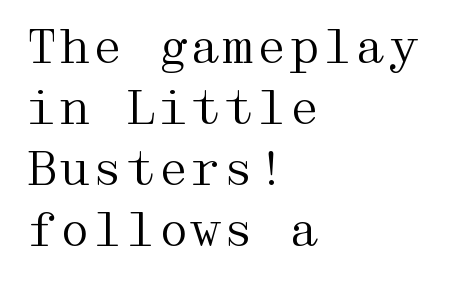
{"serif": "yes", "italic": "no", "bold": "no", "weight": "regular", "width": "wide", "stroke_contrast": "medium", "x_height": "medium", "underline": "no", "align": "left", "line_spacing": "normal", "line_spacing_ratio": 1.3, "letter_spacing": "normal", "letter_spacing_em": 0.0, "glyph_px": 47}
